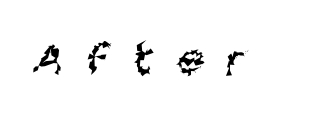
{"serif": "no", "bold": "no", "weight": "regular", "width": "condensed", "stroke_contrast": "medium", "x_height": "large", "monospaced": "no", "underline": "no", "letter_spacing": "wide", "letter_spacing_em": 0.47, "glyph_px": 49}
